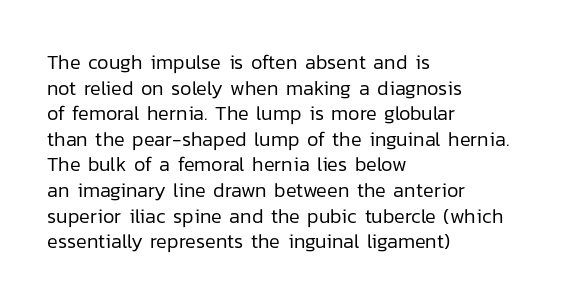
{"italic": "no", "bold": "no", "underline": "no", "align": "left", "line_spacing": "normal", "line_spacing_ratio": 1.28, "letter_spacing": "normal", "letter_spacing_em": 0.0, "glyph_px": 20}
